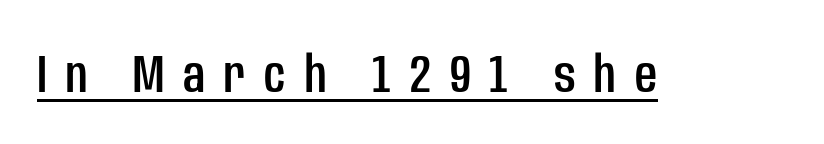
Q: Is the text italic (slanted)? A: No, it is upright.
Q: Is the typeface a serif or a sans-serif typeface? A: Sans-serif.
Q: Is the text underlined? A: Yes.
Q: Is the spacing between letters normal or unusually wide? A: Unusually wide.
Q: Width (condensed, normal, or wide)? A: Condensed.
Q: Stroke contrast? A: Low.
Q: x-height? A: Large.
Q: Monospaced? A: No.
